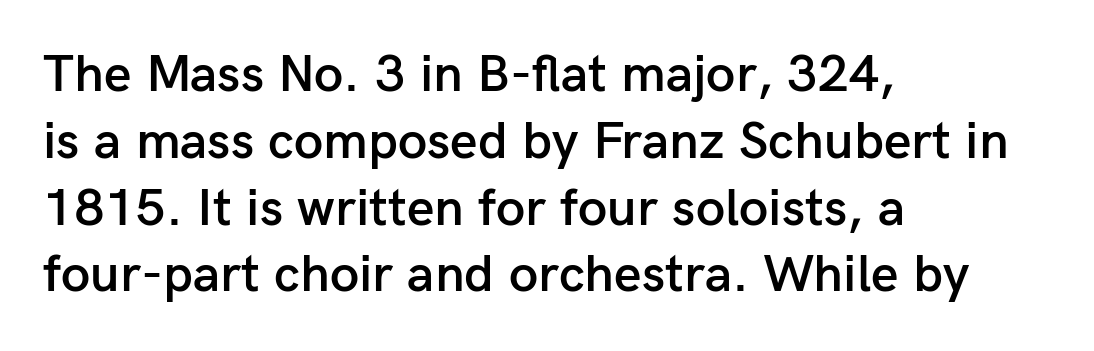
Q: Is the text bold? A: Semi-bold.
Q: Is the text italic (slanted)? A: No, it is upright.
Q: Is the typeface a serif or a sans-serif typeface? A: Sans-serif.
Q: Is the text underlined? A: No.
Q: How is the paragraph aligned? A: Left-aligned.
Q: Is the spacing between letters normal or unusually wide? A: Normal.
Q: Is the spacing between lines tight, normal or loose? A: Normal.
Q: Width (condensed, normal, or wide)? A: Normal.
Q: Stroke contrast? A: Low.
Q: x-height? A: Medium.
Q: Monospaced? A: No.
